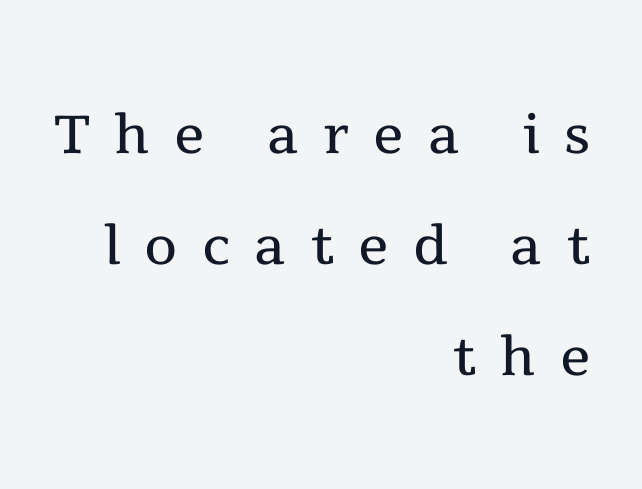
The image shows 76 px regular-weight serif type, upright; set right-aligned, normal line spacing (1.46x), unusually wide letter spacing (+0.32 em), not underlined; a medium x-height.
